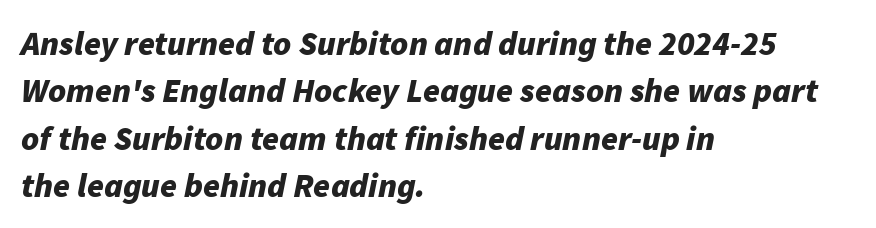
{"italic": "yes", "lean": "right", "slant_degrees": 11, "bold": "yes", "weight": "bold", "width": "normal", "stroke_contrast": "low", "x_height": "medium", "monospaced": "no", "underline": "no", "align": "left", "line_spacing": "normal", "line_spacing_ratio": 1.39, "letter_spacing": "normal", "letter_spacing_em": 0.0, "glyph_px": 34}
